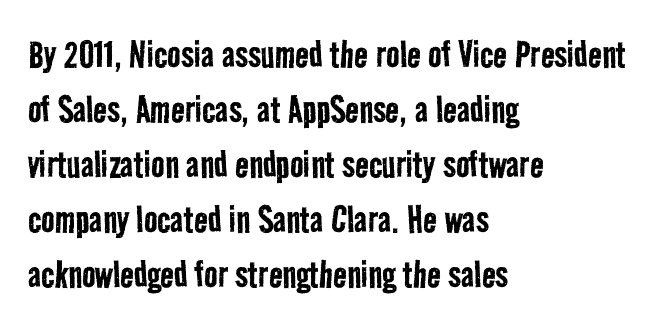
{"serif": "no", "bold": "no", "weight": "regular", "width": "condensed", "stroke_contrast": "low", "x_height": "medium", "monospaced": "no", "underline": "no", "align": "left", "line_spacing_ratio": 1.22, "letter_spacing": "normal", "letter_spacing_em": 0.0, "glyph_px": 45}
